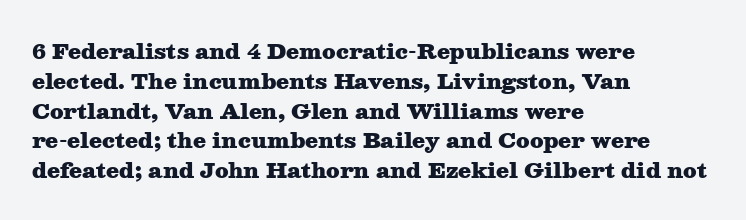
The image shows 21 px bold type, upright; set left-aligned, normal line spacing (1.42x), normal letter spacing, not underlined.
